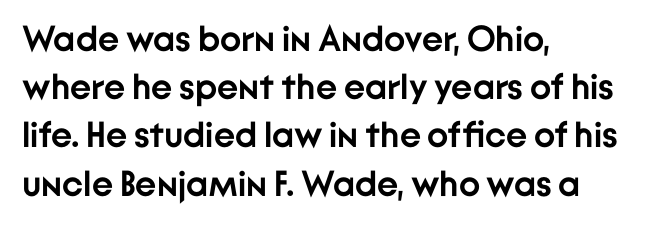
Q: Is the text bold? A: Yes.
Q: Is the text italic (slanted)? A: No, it is upright.
Q: Is the typeface a serif or a sans-serif typeface? A: Sans-serif.
Q: Is the text underlined? A: No.
Q: How is the paragraph aligned? A: Left-aligned.
Q: Is the spacing between letters normal or unusually wide? A: Normal.
Q: Is the spacing between lines tight, normal or loose? A: Normal.
Q: Width (condensed, normal, or wide)? A: Normal.
Q: Stroke contrast? A: Low.
Q: x-height? A: Medium.
Q: Monospaced? A: No.
